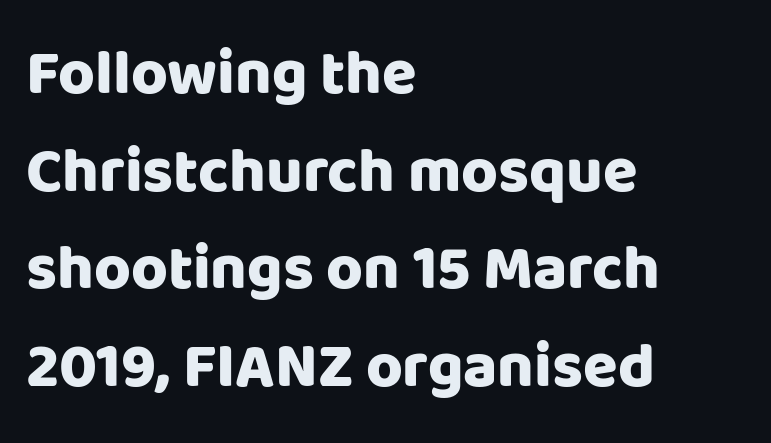
{"serif": "no", "italic": "no", "bold": "yes", "weight": "heavy", "width": "normal", "stroke_contrast": "low", "x_height": "large", "monospaced": "no", "underline": "no", "align": "left", "line_spacing": "normal", "line_spacing_ratio": 1.55, "letter_spacing": "normal", "letter_spacing_em": 0.0, "glyph_px": 63}
